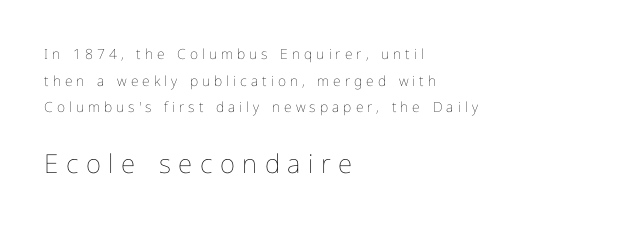
The image shows 26 px text type, upright; set left-aligned, loose line spacing (1.91x), unusually wide letter spacing (+0.29 em), not underlined; the second (bottom) block is 1.86x larger.
